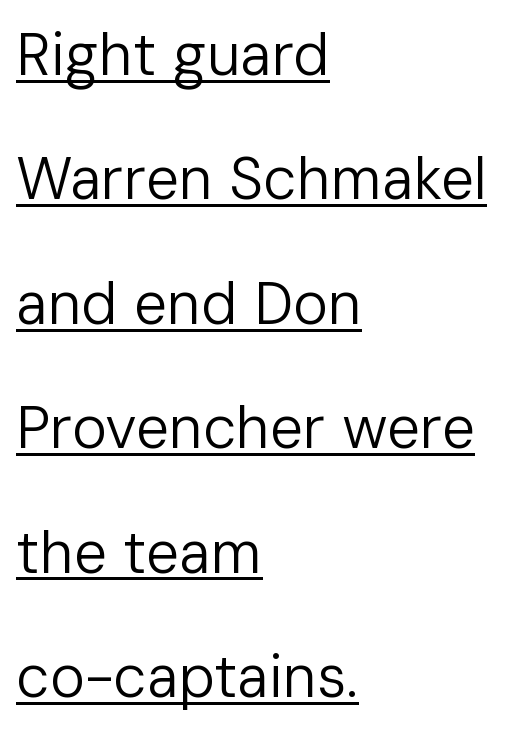
This is not heavy type; no bold has been used. Is this a fixed-width face? No — the glyphs have proportional, varying widths. The lines in this sample share a left origin and differ only in where they stop. Designer's note — italics off, roman on. Beneath each row of characters lies a ruled line.
